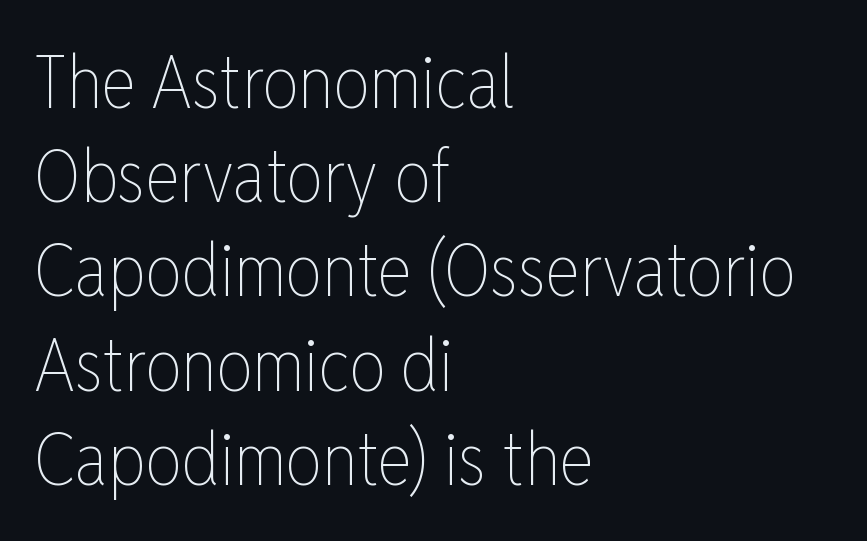
The image shows 73 px thin, condensed type, upright; set left-aligned, normal line spacing (1.29x), normal letter spacing, not underlined; low stroke contrast and a medium x-height.
